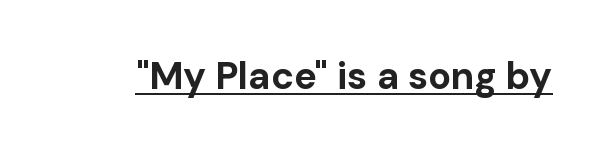
Quick note: underline on. Nope, not italic — everything's standing straight. Think of a printed novel: that variable character pitch is what you see here. Tracking value appears to be zero — textbook default spacing. Weight check: bold — yes, fully. Classification — sans serif.
